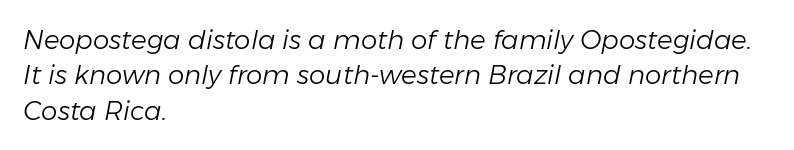
{"italic": "yes", "lean": "right", "slant_degrees": 11, "bold": "no", "underline": "no", "align": "left", "line_spacing": "normal", "line_spacing_ratio": 1.36, "letter_spacing": "normal", "letter_spacing_em": 0.0, "glyph_px": 26}
